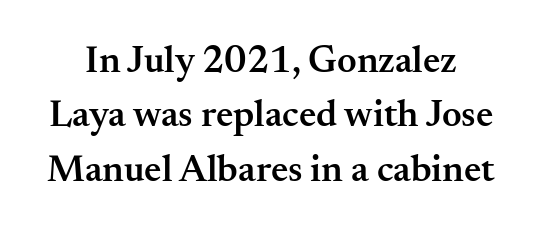
The image shows 38 px semibold serif type, upright; set normal line spacing (1.43x), normal letter spacing, not underlined; medium stroke contrast and a small x-height.
